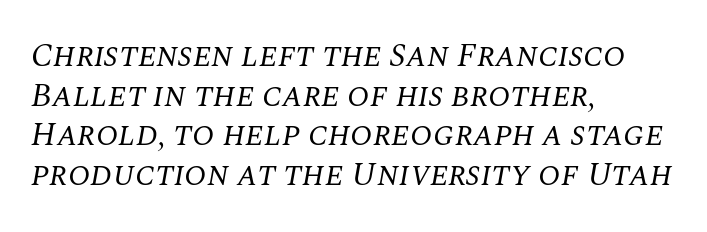
{"serif": "yes", "italic": "yes", "lean": "right", "slant_degrees": 10, "bold": "no", "weight": "regular", "width": "normal", "stroke_contrast": "medium", "x_height": "large", "monospaced": "no", "underline": "no", "align": "left", "line_spacing_ratio": 1.2, "letter_spacing": "normal", "letter_spacing_em": 0.0, "glyph_px": 33}
